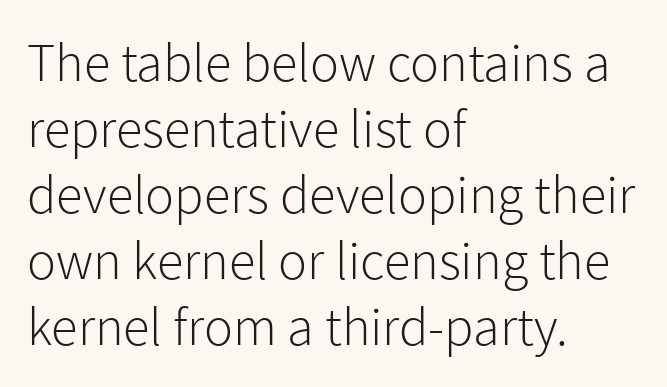
The zone under the glyphs is completely vacant. Posture: straight, roman, zero tilt. Nothing unusual about the tracking: characters are spaced as the font intends. A typesetter would call this proportional, since set widths differ per character. Check where the strokes stop: nothing finishes them off — pure sans. Nothing heavy about these letters — not bold at all.
